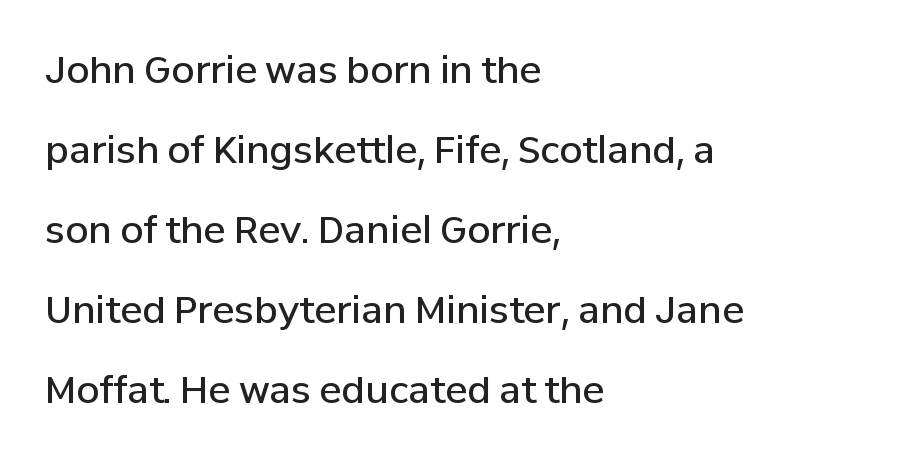
The image shows 37 px semibold sans-serif type, upright; set left-aligned, loose line spacing (2.16x), normal letter spacing, not underlined; low stroke contrast and a medium x-height.
